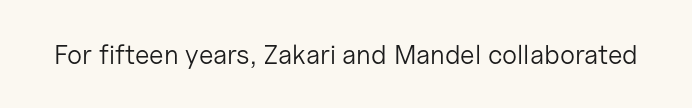
{"italic": "no", "bold": "no", "underline": "no", "letter_spacing": "normal", "letter_spacing_em": 0.0, "glyph_px": 27}
